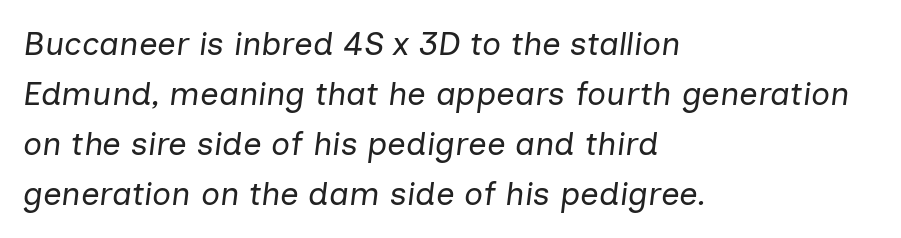
Q: Is the text bold? A: No.
Q: Is the text italic (slanted)? A: Yes, it leans right by about 7 degrees.
Q: Is the text underlined? A: No.
Q: How is the paragraph aligned? A: Left-aligned.
Q: Is the spacing between letters normal or unusually wide? A: Normal.
Q: Is the spacing between lines tight, normal or loose? A: Normal.
Q: Width (condensed, normal, or wide)? A: Normal.
Q: Stroke contrast? A: Low.
Q: x-height? A: Medium.
Q: Monospaced? A: No.
